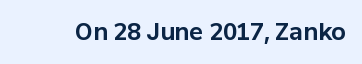
Q: Is the text bold? A: Yes.
Q: Is the text italic (slanted)? A: No, it is upright.
Q: Is the text underlined? A: No.
Q: Is the spacing between letters normal or unusually wide? A: Normal.
